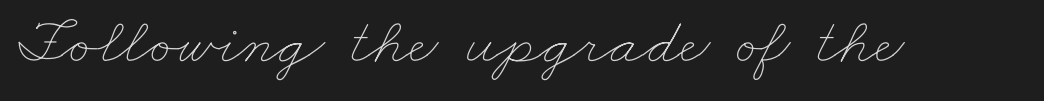
{"bold": "no", "weight": "thin", "width": "wide", "stroke_contrast": "low", "x_height": "small", "monospaced": "no", "underline": "no", "letter_spacing": "normal", "letter_spacing_em": 0.0, "glyph_px": 66}
